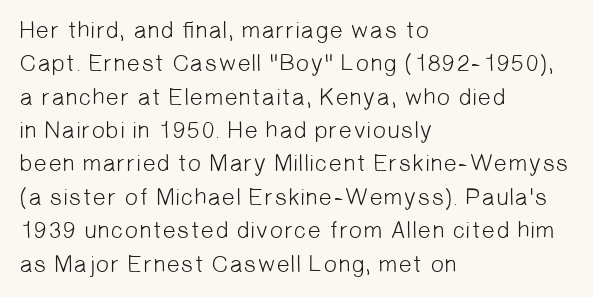
{"bold": "no", "underline": "no", "align": "left", "line_spacing": "normal", "line_spacing_ratio": 1.39, "letter_spacing": "normal", "letter_spacing_em": 0.0, "glyph_px": 24}
